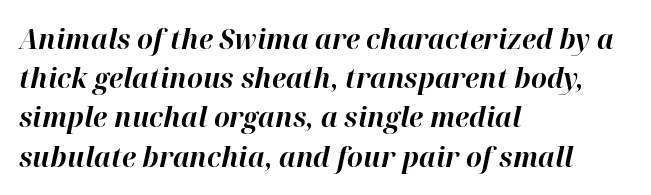
Q: Is the text bold? A: Yes.
Q: Is the text italic (slanted)? A: Yes, it leans right by about 12 degrees.
Q: Is the text underlined? A: No.
Q: How is the paragraph aligned? A: Left-aligned.
Q: Is the spacing between letters normal or unusually wide? A: Normal.
Q: Is the spacing between lines tight, normal or loose? A: Normal.
Q: Width (condensed, normal, or wide)? A: Normal.
Q: Stroke contrast? A: High.
Q: x-height? A: Medium.
Q: Monospaced? A: No.
